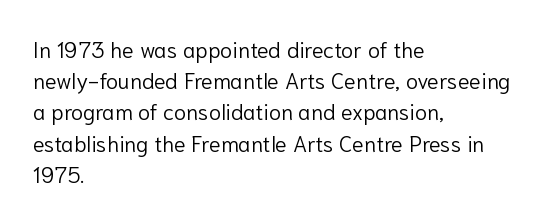
The image shows 22 px text type, upright; set left-aligned, normal line spacing (1.42x), normal letter spacing, not underlined.
